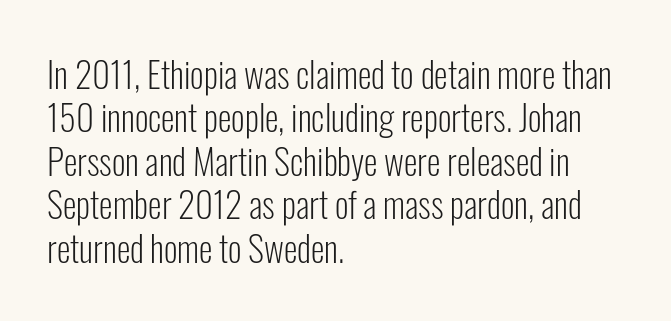
Here the glyphs are tracked normally, forming tight word shapes. The weight tops out at a normal text grade. A typesetter would label this face a sans. If you drew a ruler down the left edge, every line would touch it. Is this a fixed-width face? No — the glyphs have proportional, varying widths. The zone under the glyphs is completely vacant.
